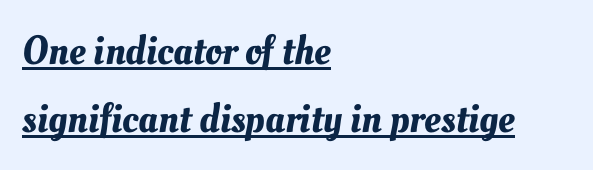
The image shows 41 px text type; set left-aligned, normal line spacing (1.65x), normal letter spacing, underlined; medium stroke contrast and a small x-height.
